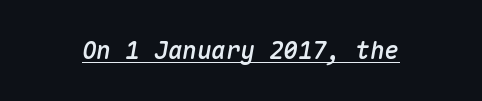
The image shows 24 px text type, italic (leaning right); set normal letter spacing, underlined.
